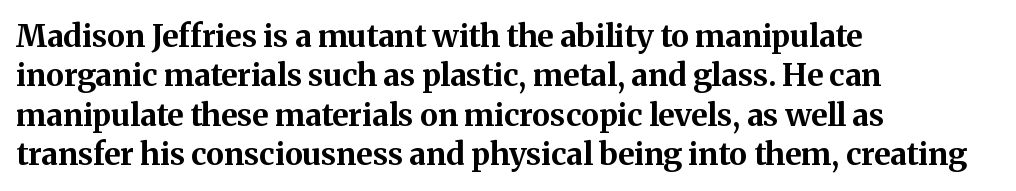
The typesetting leans heavy: a genuine bold. Typographically, this falls in the serif category. The font's upright variant was chosen for this text. Here the designer chose a conventional face with non-uniform glyph widths.
